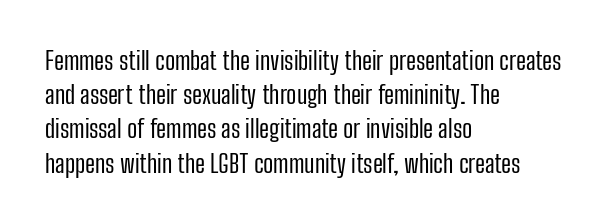
The area under the type is left untouched. A roman cut, with each character standing at attention. Observe the ordinary spacing: letters are neighbours, not strangers. Notice how the passage keeps a crisp vertical edge on the left only.
